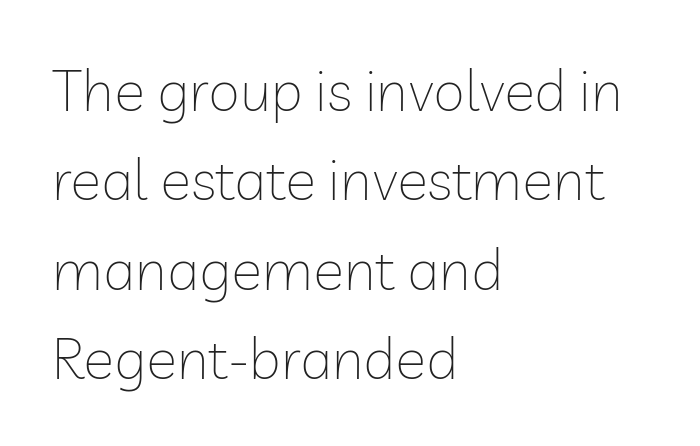
{"serif": "no", "italic": "no", "bold": "no", "weight": "thin", "width": "normal", "stroke_contrast": "low", "x_height": "medium", "monospaced": "no", "underline": "no", "align": "left", "line_spacing": "normal", "line_spacing_ratio": 1.54, "letter_spacing": "normal", "letter_spacing_em": 0.0, "glyph_px": 58}
